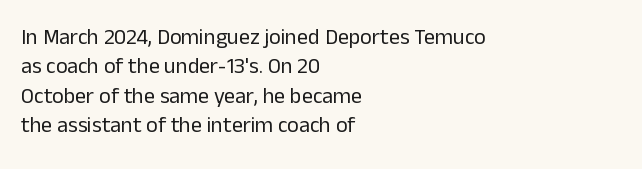
Caption: face not bold, strokes unweighted. Whoever set this chose a conventional vertical rhythm. This sample uses plain, unmodified letter spacing. The lettering stays uniformly vertical, giving the passage a roman look. Rule under the text: the space is simply empty.
